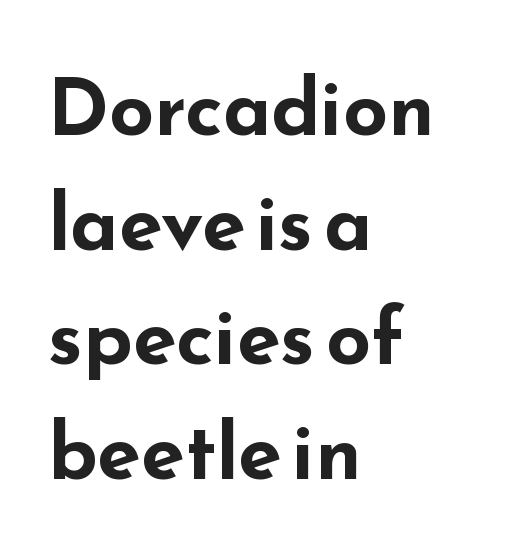
The image shows 79 px bold, wide sans-serif type, upright; set left-aligned, normal line spacing (1.45x), normal letter spacing, not underlined; low stroke contrast and a small x-height.
